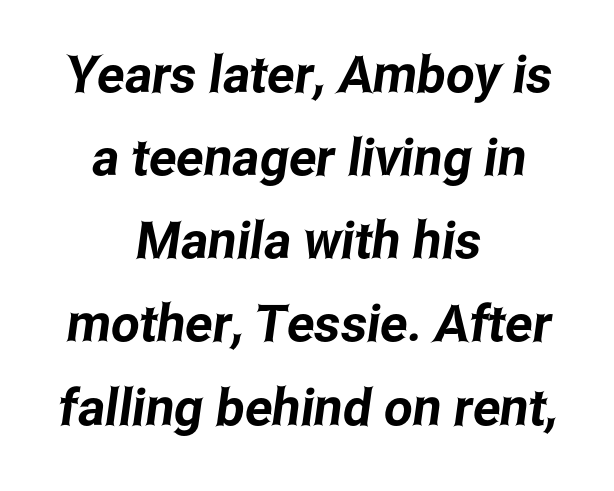
Q: Is the typeface a serif or a sans-serif typeface? A: Sans-serif.
Q: Is the text underlined? A: No.
Q: How is the paragraph aligned? A: Centered.
Q: Is the spacing between letters normal or unusually wide? A: Normal.
Q: Is the spacing between lines tight, normal or loose? A: Normal.
Q: Width (condensed, normal, or wide)? A: Condensed.
Q: Stroke contrast? A: Low.
Q: x-height? A: Medium.
Q: Monospaced? A: No.
